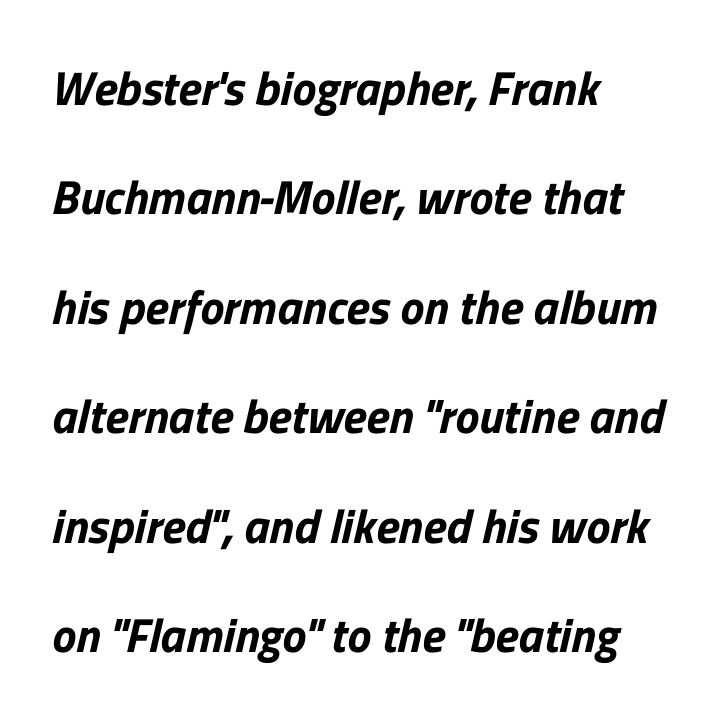
The image shows 48 px sans-serif type; set left-aligned, loose line spacing (2.28x), normal letter spacing, not underlined; low stroke contrast and a medium x-height.
